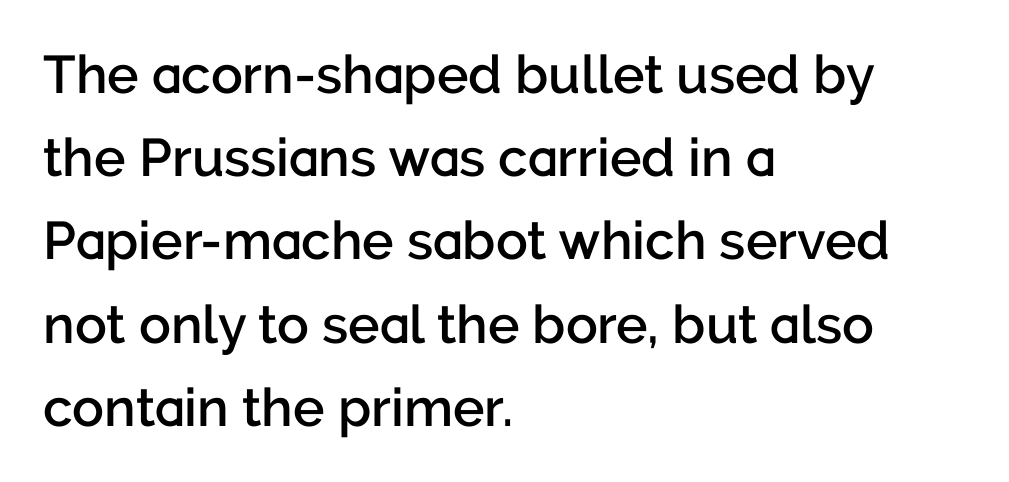
{"serif": "no", "italic": "no", "bold": "semi", "weight": "semibold", "width": "normal", "stroke_contrast": "low", "x_height": "medium", "monospaced": "no", "underline": "no", "align": "left", "line_spacing": "normal", "line_spacing_ratio": 1.57, "letter_spacing": "normal", "letter_spacing_em": 0.0, "glyph_px": 53}
